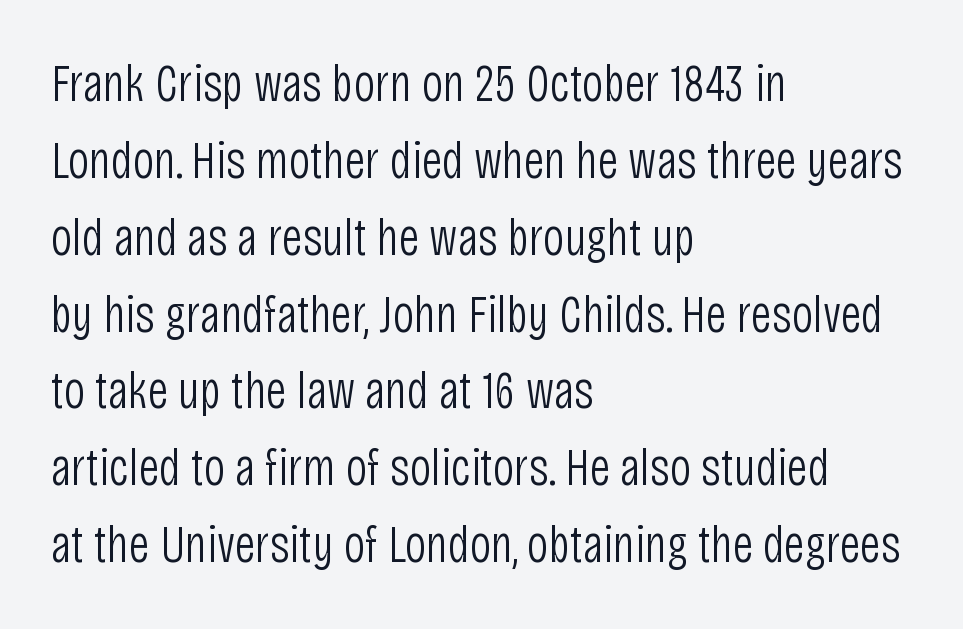
Q: Is the text bold? A: No.
Q: Is the text italic (slanted)? A: No, it is upright.
Q: Is the typeface a serif or a sans-serif typeface? A: Sans-serif.
Q: Is the text underlined? A: No.
Q: How is the paragraph aligned? A: Left-aligned.
Q: Is the spacing between letters normal or unusually wide? A: Normal.
Q: Is the spacing between lines tight, normal or loose? A: Normal.
Q: Width (condensed, normal, or wide)? A: Condensed.
Q: Stroke contrast? A: Low.
Q: x-height? A: Large.
Q: Monospaced? A: No.
